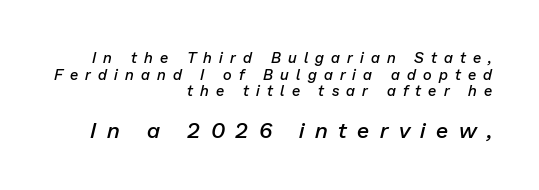
The image shows 22 px text type, italic (leaning right); set right-aligned, tight line spacing (1.11x), unusually wide letter spacing (+0.48 em), not underlined; the second (bottom) block is 1.47x larger.
